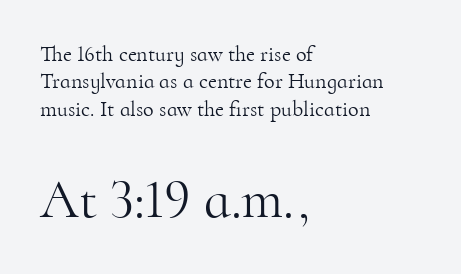
The image shows 55 px light serif type, upright; set left-aligned, normal line spacing (1.25x), normal letter spacing, not underlined; the second (bottom) block is 2.5x larger; high stroke contrast and a small x-height.
